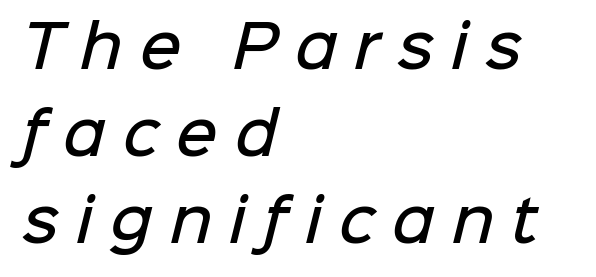
Q: Is the text bold? A: Semi-bold.
Q: Is the typeface a serif or a sans-serif typeface? A: Sans-serif.
Q: Is the text underlined? A: No.
Q: How is the paragraph aligned? A: Left-aligned.
Q: Is the spacing between letters normal or unusually wide? A: Unusually wide.
Q: Is the spacing between lines tight, normal or loose? A: Normal.
Q: Width (condensed, normal, or wide)? A: Normal.
Q: Stroke contrast? A: Low.
Q: x-height? A: Medium.
Q: Monospaced? A: No.
